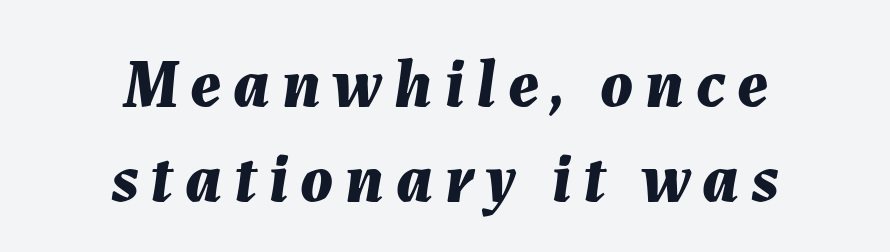
Q: Is the text bold? A: Yes.
Q: Is the text italic (slanted)? A: Yes, it leans right by about 7 degrees.
Q: Is the text underlined? A: No.
Q: How is the paragraph aligned? A: Centered.
Q: Is the spacing between lines tight, normal or loose? A: Normal.
Q: Width (condensed, normal, or wide)? A: Normal.
Q: Stroke contrast? A: Medium.
Q: x-height? A: Medium.
Q: Monospaced? A: No.
